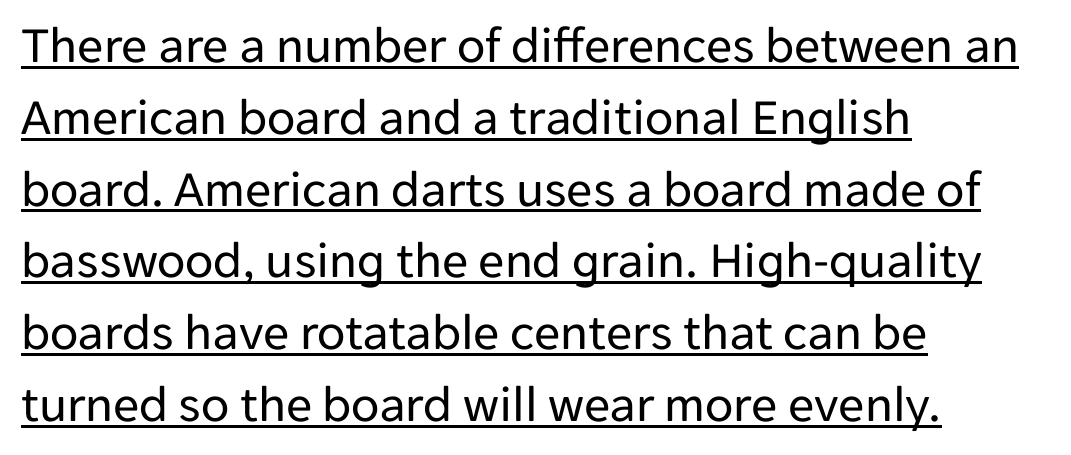
{"serif": "no", "italic": "no", "bold": "no", "weight": "regular", "width": "normal", "stroke_contrast": "low", "x_height": "medium", "monospaced": "no", "underline": "yes", "align": "left", "line_spacing": "normal", "line_spacing_ratio": 1.38, "letter_spacing": "normal", "letter_spacing_em": 0.0, "glyph_px": 52}
